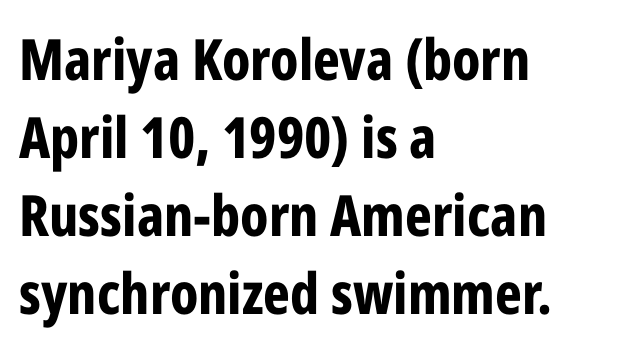
Notice how descenders clear the ascenders below comfortably — that's standard leading. The letters sit at their default tracking, neither squeezed nor spread. Quick note: underline off. As a designer I'd log this as weight 700, bold. These lines are rendered in a variable-pitch font. Line beginnings align vertically; line endings do not.
